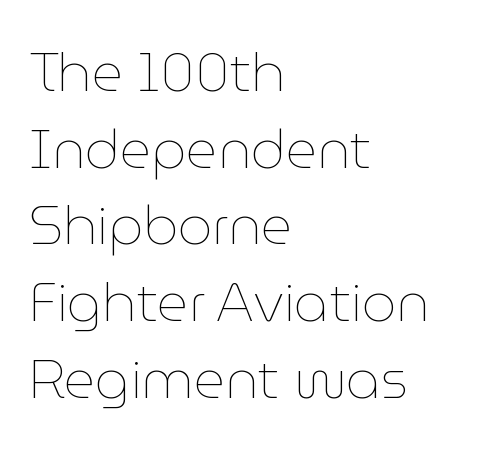
A quiet, ordinary-to-light weight characterises the typeface. Characters follow at the spacing the type designer built in. The gap between lines stays unmarked. Compared with a centered layout, this one pins lines to the left instead.
